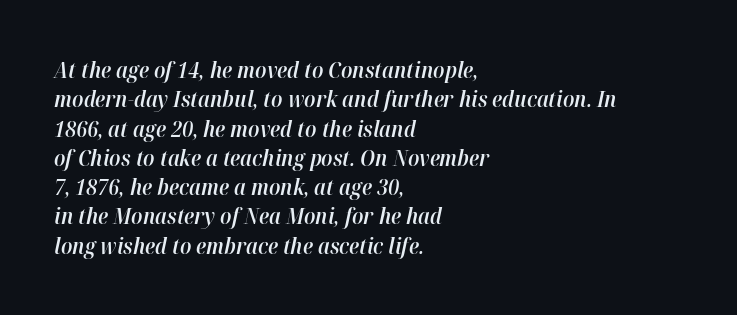
{"italic": "yes", "lean": "right", "slant_degrees": 12, "bold": "semi", "underline": "no", "align": "left", "line_spacing": "normal", "line_spacing_ratio": 1.33, "letter_spacing": "normal", "letter_spacing_em": 0.0, "glyph_px": 22}
